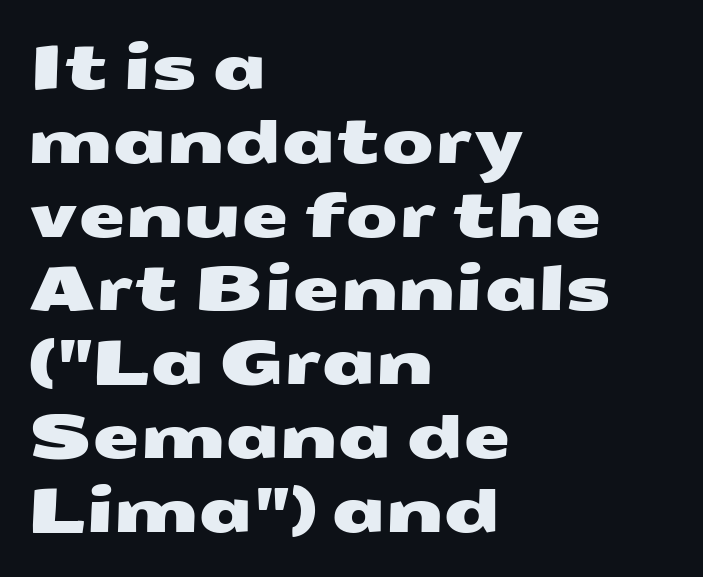
The image shows 61 px wide sans-serif type; set left-aligned, line spacing 1.21x, normal letter spacing, not underlined; medium stroke contrast and a medium x-height.
